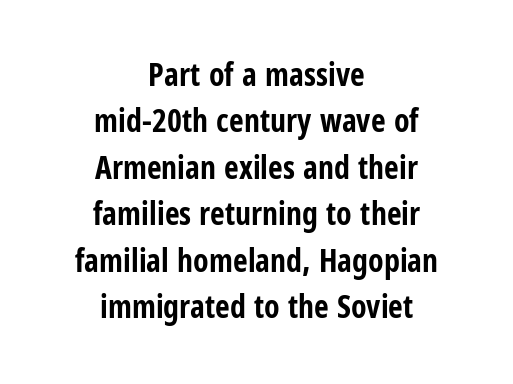
Q: Is the text bold? A: Yes.
Q: Is the text italic (slanted)? A: No, it is upright.
Q: Is the typeface a serif or a sans-serif typeface? A: Sans-serif.
Q: Is the text underlined? A: No.
Q: How is the paragraph aligned? A: Centered.
Q: Is the spacing between letters normal or unusually wide? A: Normal.
Q: Is the spacing between lines tight, normal or loose? A: Normal.
Q: Width (condensed, normal, or wide)? A: Condensed.
Q: Stroke contrast? A: Low.
Q: x-height? A: Medium.
Q: Monospaced? A: No.
